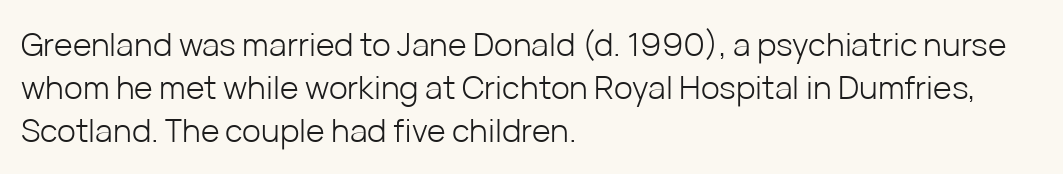
Ink coverage per letter is moderate at most. This sample uses a sans-serif face. This is the regular roman posture of the typeface. Just letters on the line, the space beneath them empty. Quick note: interline space is typical.
